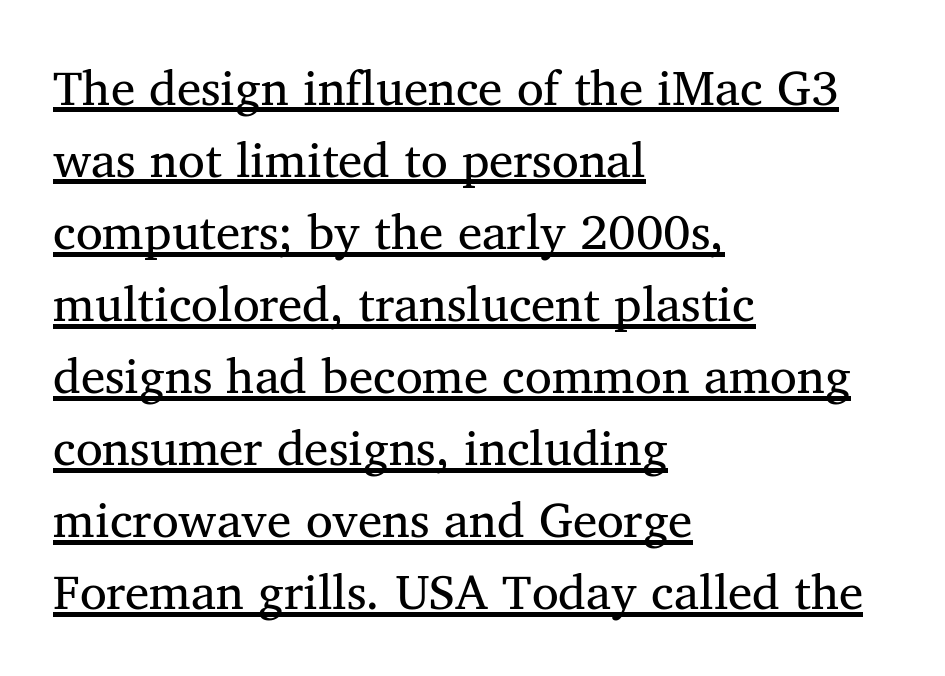
The image shows 49 px regular-weight serif type; set left-aligned, normal line spacing (1.47x), normal letter spacing, underlined; medium stroke contrast and a medium x-height.
